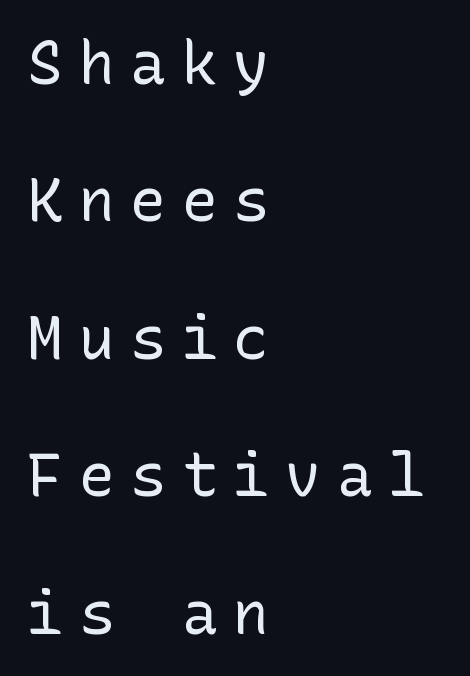
{"serif": "no", "italic": "no", "bold": "no", "weight": "regular", "width": "normal", "stroke_contrast": "low", "x_height": "medium", "underline": "no", "align": "left", "line_spacing": "loose", "line_spacing_ratio": 2.29, "letter_spacing": "wide", "letter_spacing_em": 0.26, "glyph_px": 60}
